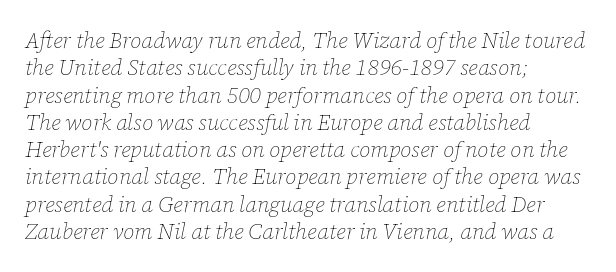
The image shows 22 px text type, italic (leaning right); set left-aligned, line spacing 1.24x, normal letter spacing, not underlined.
